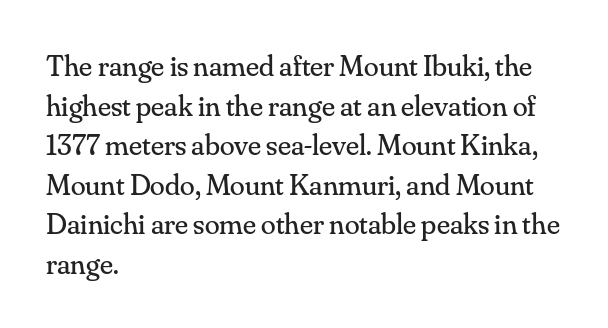
Examine the stroke ends and you'll spot serifs. Each letter keeps its own natural width here, so spacing adapts to shape. One glance says typical: line gaps are just what's usual. Horizontal alignment here is leftward, the default for most running prose.
